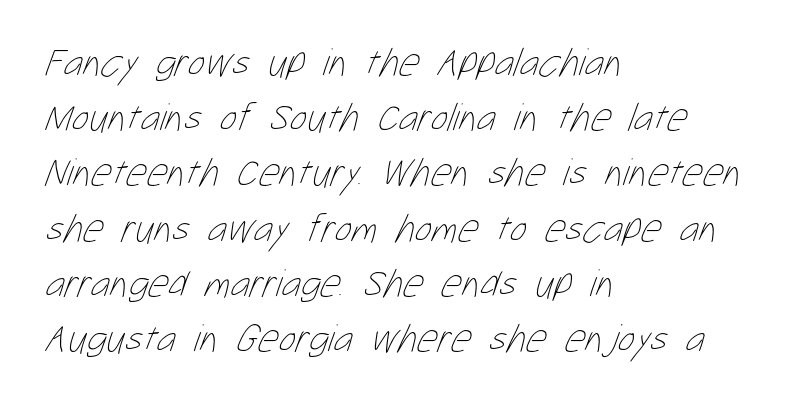
The image shows 40 px thin, condensed type; set left-aligned, normal line spacing (1.38x), normal letter spacing, not underlined; low stroke contrast and a medium x-height.
